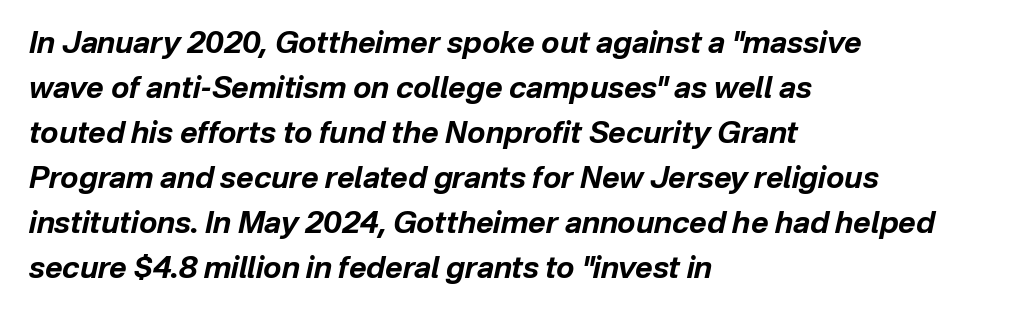
The image shows 30 px bold type, italic (leaning right); set left-aligned, normal line spacing (1.5x), normal letter spacing, not underlined; low stroke contrast and a medium x-height.
